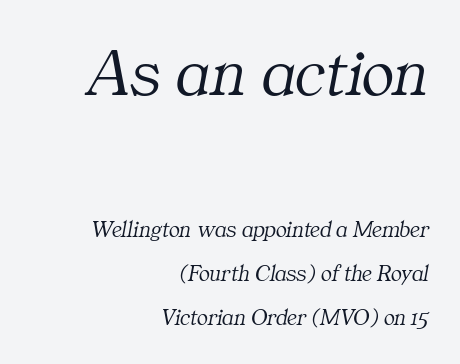
{"serif": "yes", "italic": "yes", "lean": "right", "slant_degrees": 11, "bold": "no", "weight": "light", "width": "normal", "stroke_contrast": "medium", "x_height": "medium", "monospaced": "no", "underline": "no", "align": "right", "line_spacing": "loose", "line_spacing_ratio": 1.91, "letter_spacing": "normal", "letter_spacing_em": 0.0, "larger_block": "first", "size_ratio": 2.96, "glyph_px": 68}
